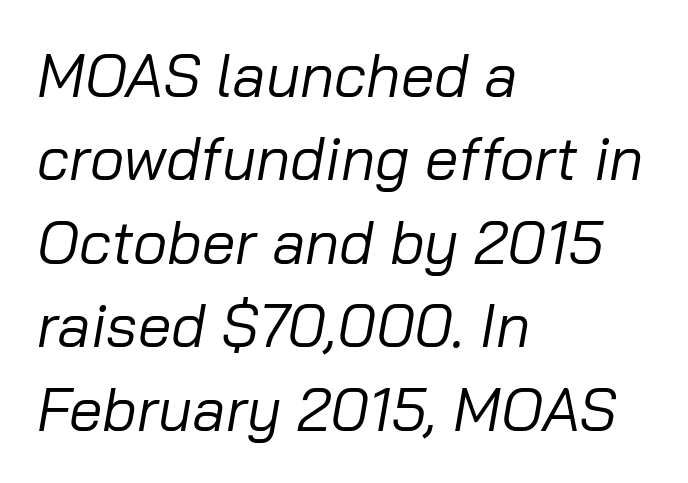
{"italic": "yes", "lean": "right", "slant_degrees": 10, "bold": "no", "weight": "regular", "width": "normal", "stroke_contrast": "low", "x_height": "medium", "monospaced": "no", "underline": "no", "align": "left", "line_spacing": "normal", "line_spacing_ratio": 1.39, "letter_spacing": "normal", "letter_spacing_em": 0.0, "glyph_px": 60}
